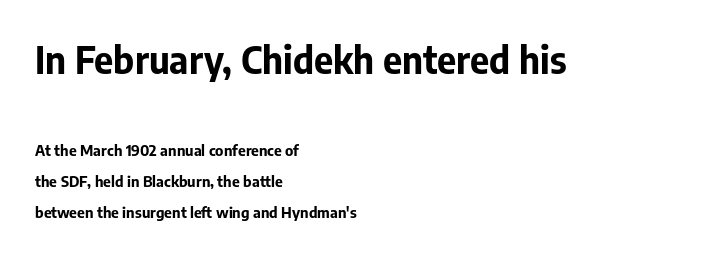
The image shows 37 px bold sans-serif type, upright; set left-aligned, loose line spacing (2.05x), normal letter spacing, not underlined; the first (top) block is 2.47x larger; low stroke contrast and a medium x-height.
